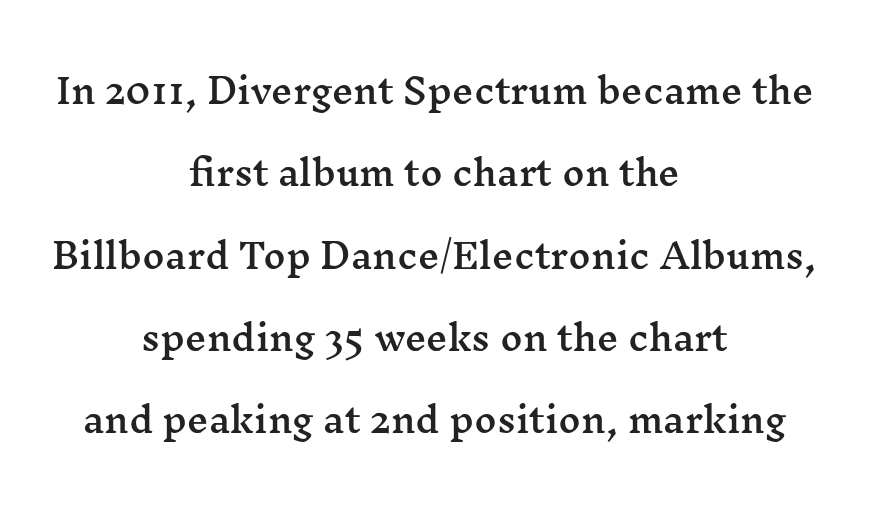
The image shows 34 px wide serif type, upright; set centered, loose line spacing (2.42x), normal letter spacing, not underlined; medium stroke contrast and a medium x-height.
